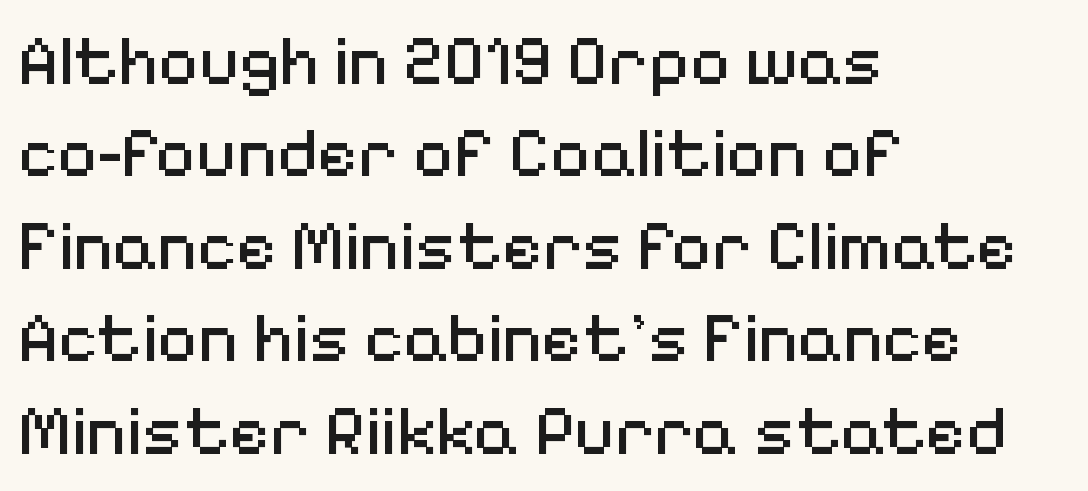
The face used here is proportionally spaced, like ordinary book or web type. No feet cap the strokes, marking this as sans-serif type. Is this a heavy cut? Hardly; it is regular or lighter. Quick note: underline off. Characters follow at the spacing the type designer built in. Each new line begins a customary step beneath the previous one.
